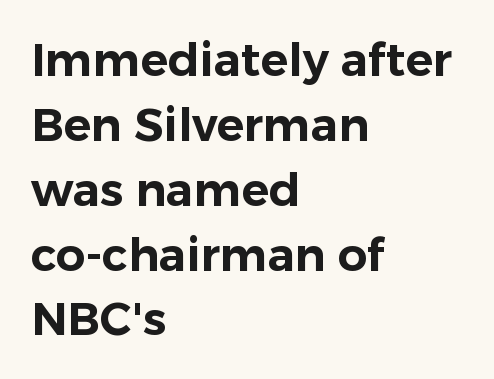
All the whitespace from short lines collects on the right. Do the letters lean? They stand straight. The string is rendered with underlining switched off. Stroke terminals: plain, sans-serif.
